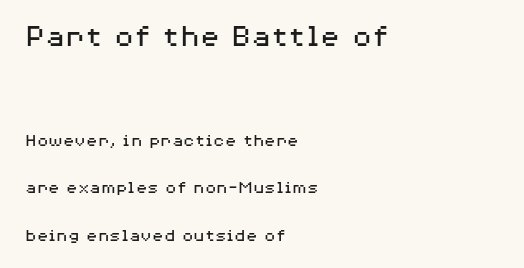
{"serif": "no", "italic": "no", "bold": "no", "weight": "regular", "width": "wide", "stroke_contrast": "medium", "x_height": "medium", "monospaced": "no", "underline": "no", "align": "left", "line_spacing": "loose", "line_spacing_ratio": 2.5, "letter_spacing": "normal", "letter_spacing_em": 0.0, "larger_block": "first", "size_ratio": 1.74, "glyph_px": 33}
